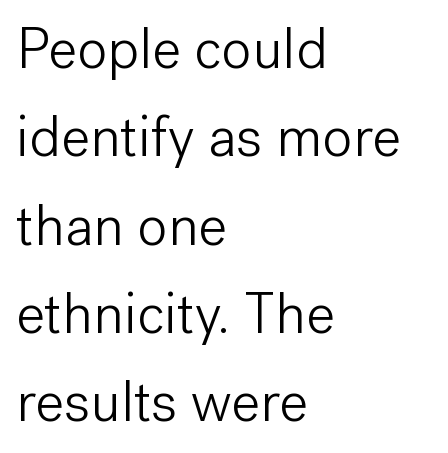
This block has exactly the height ordinary leading produces. Proportional: the letters do not fall into vertical columns. Check the space under the baseline: it is left empty. Honestly, the letter spacing is just normal — you wouldn't notice it. The rendering anchors every line to the left-hand side.
